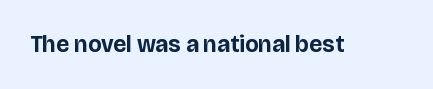
The image shows 23 px bold type, upright; set normal letter spacing, not underlined.
